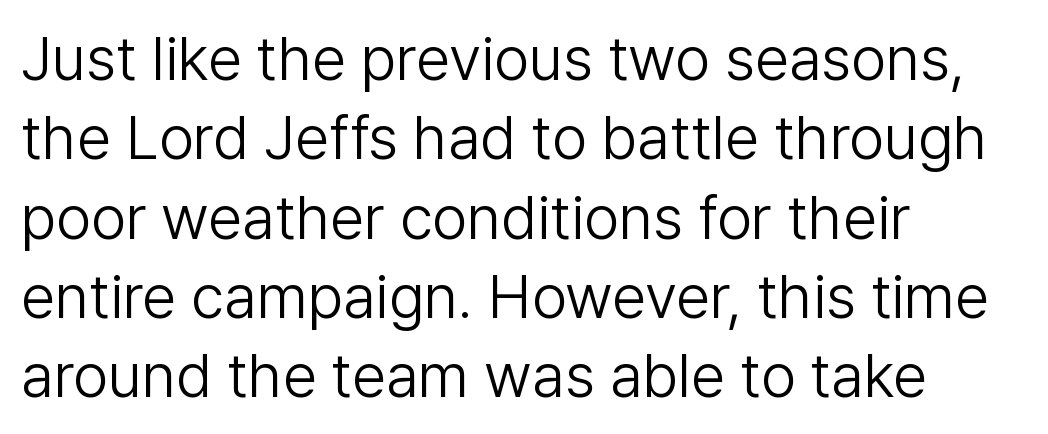
{"serif": "no", "italic": "no", "bold": "no", "weight": "light", "width": "normal", "stroke_contrast": "low", "x_height": "medium", "monospaced": "no", "underline": "no", "align": "left", "line_spacing": "normal", "line_spacing_ratio": 1.28, "letter_spacing": "normal", "letter_spacing_em": 0.0, "glyph_px": 62}
